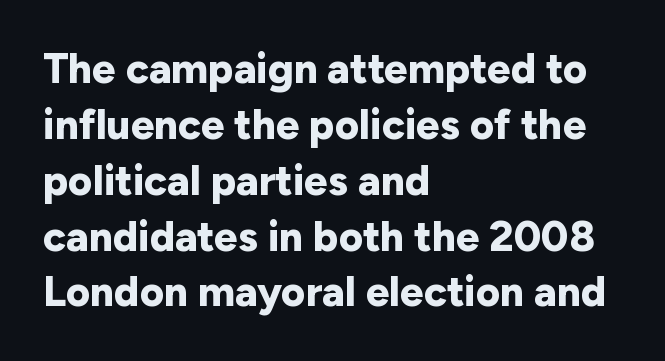
The gaps between neighbouring characters are ordinary and unremarkable. Short and long lines alike share a common starting point at left. Letterform terminals end flat and unadorned throughout the passage. Decoration check: the copy has no underline. Upright lettering throughout.
